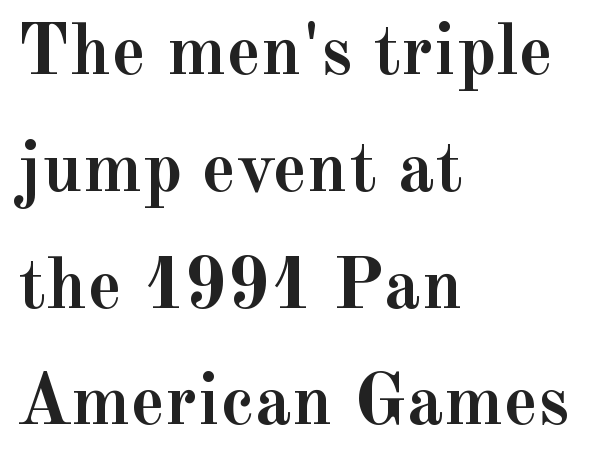
Q: Is the text bold? A: Yes.
Q: Is the text italic (slanted)? A: No, it is upright.
Q: Is the typeface a serif or a sans-serif typeface? A: Serif.
Q: Is the text underlined? A: No.
Q: How is the paragraph aligned? A: Left-aligned.
Q: Is the spacing between letters normal or unusually wide? A: Normal.
Q: Is the spacing between lines tight, normal or loose? A: Normal.
Q: Width (condensed, normal, or wide)? A: Normal.
Q: x-height? A: Small.
Q: Monospaced? A: No.
